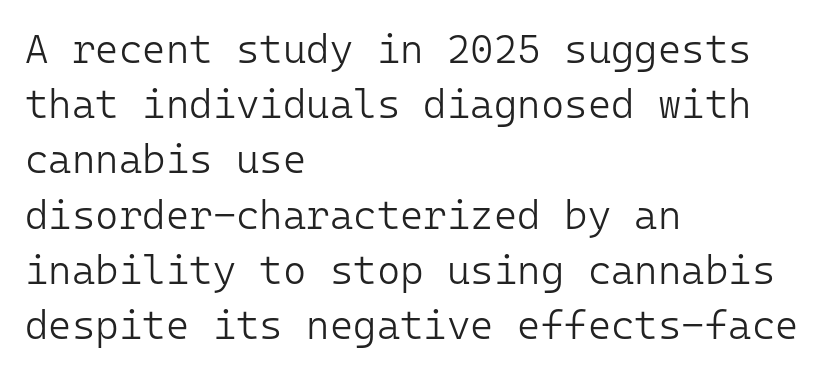
{"serif": "no", "italic": "no", "bold": "no", "weight": "light", "width": "normal", "stroke_contrast": "low", "x_height": "medium", "monospaced": "yes", "underline": "no", "align": "left", "line_spacing": "normal", "line_spacing_ratio": 1.38, "letter_spacing": "normal", "letter_spacing_em": 0.0, "glyph_px": 40}
